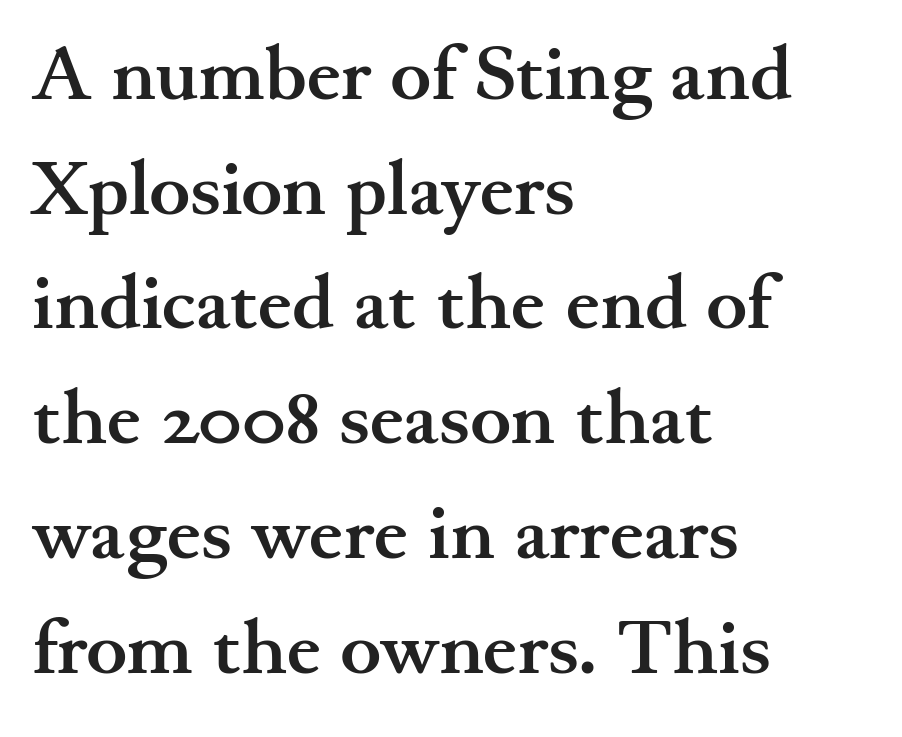
In terms of weight, the rendering is a true, heavy bold. One-word summary of the alignment: left. The specimen reads as upright at a glance. Note the varied advance widths — an 'i' is clearly narrower than an 'm'. The characters display serif detailing at their extremities. The vertical gap from one line to the next is medium.
